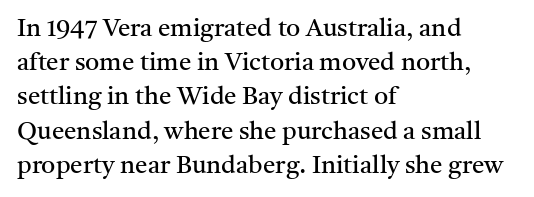
{"italic": "no", "bold": "no", "underline": "no", "align": "left", "line_spacing": "normal", "line_spacing_ratio": 1.37, "letter_spacing": "normal", "letter_spacing_em": 0.0, "glyph_px": 25}
